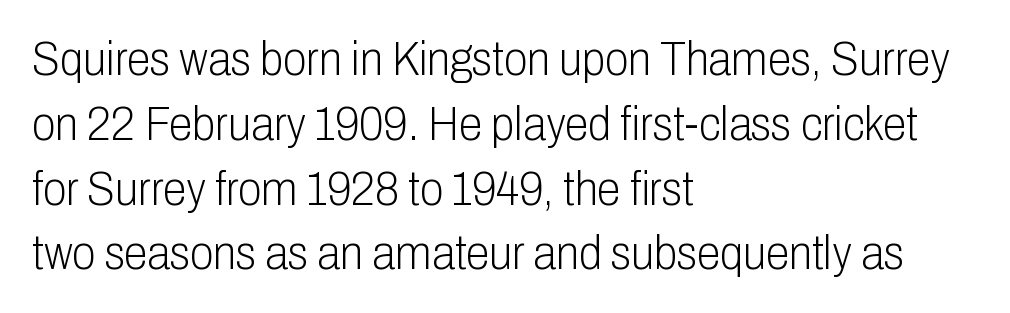
Spacing between characters is what you'd get straight out of the box. No italicization has been applied; the sample stays upright. The face used here is proportionally spaced, like ordinary book or web type. Plain, unruled lines of type. Note: no serifs on the glyphs.
